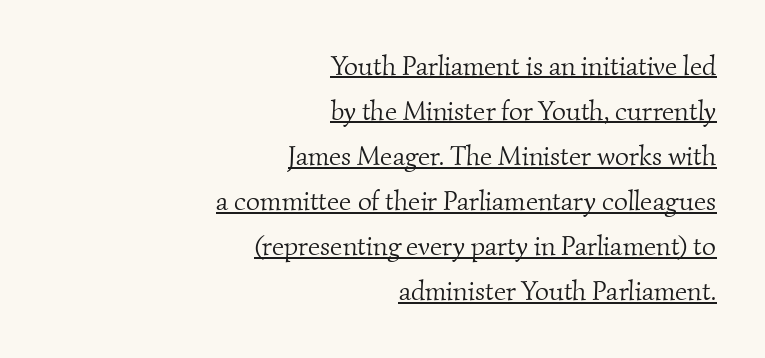
{"bold": "no", "underline": "yes", "align": "right", "line_spacing": "normal", "line_spacing_ratio": 1.67, "letter_spacing": "normal", "letter_spacing_em": 0.0, "glyph_px": 27}
